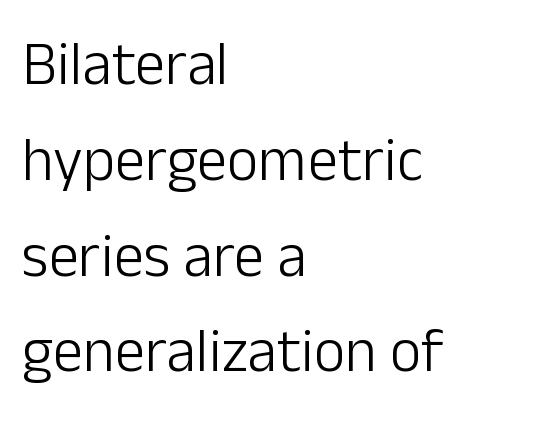
{"serif": "no", "italic": "no", "bold": "no", "weight": "light", "width": "normal", "stroke_contrast": "low", "x_height": "medium", "monospaced": "no", "underline": "no", "align": "left", "line_spacing": "normal", "line_spacing_ratio": 1.57, "letter_spacing": "normal", "letter_spacing_em": 0.0, "glyph_px": 61}
